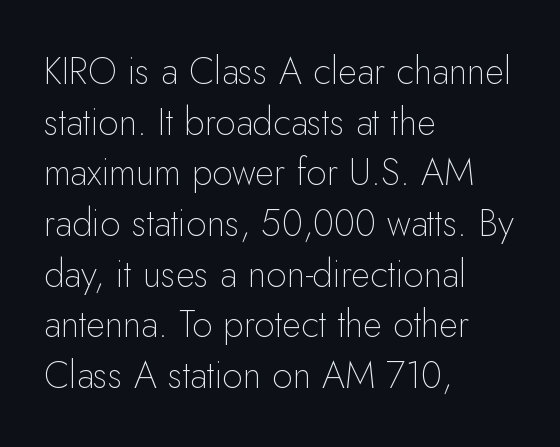
The image shows 37 px thin sans-serif type, upright; set left-aligned, normal line spacing (1.37x), normal letter spacing, not underlined; low stroke contrast and a small x-height.
